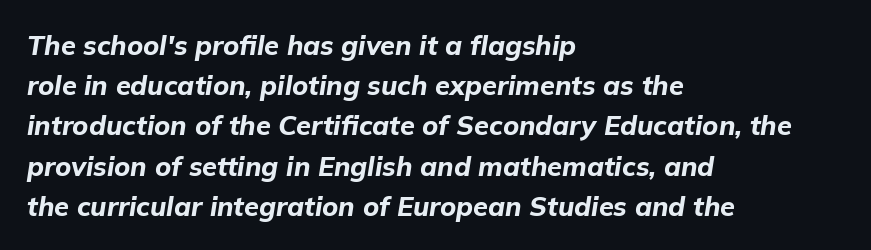
Reading down the column, the eye jumps a familiar distance to each next line. Compared with typical body copy, the letter spacing here is the same. In CSS terms this would be text-align: left. I'd describe the lettering as bold — thick and assertive. An italicized treatment has been applied to the whole sample. Rule under the text: the space is simply empty.
